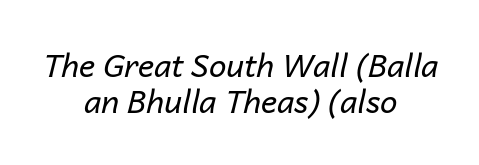
Q: Is the text bold? A: No.
Q: Is the text italic (slanted)? A: Yes, it leans right by about 14 degrees.
Q: Is the text underlined? A: No.
Q: How is the paragraph aligned? A: Centered.
Q: Is the spacing between letters normal or unusually wide? A: Normal.
Q: Is the spacing between lines tight, normal or loose? A: Tight.
Q: Width (condensed, normal, or wide)? A: Normal.
Q: Stroke contrast? A: Low.
Q: x-height? A: Medium.
Q: Monospaced? A: No.
